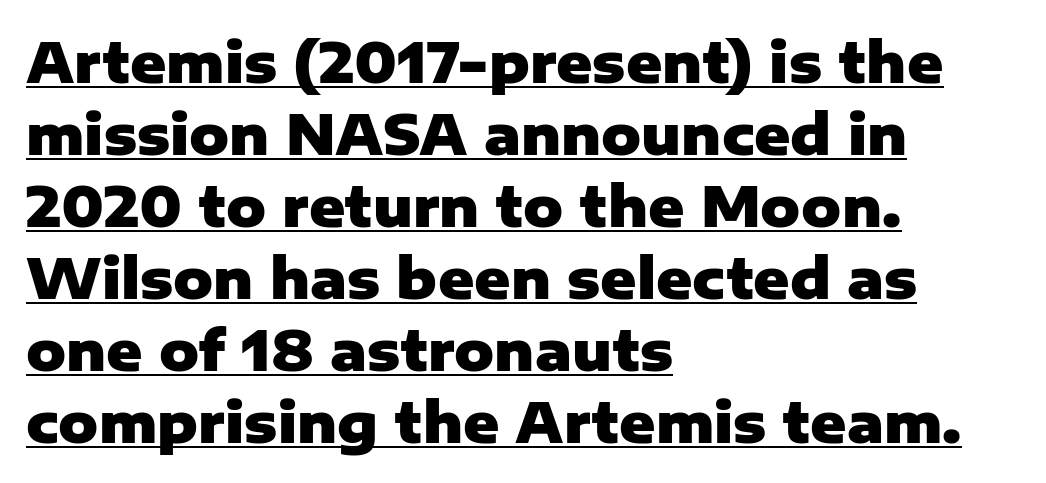
Each line of the rendering has a horizontal stroke beneath the glyphs. Look at the stroke-to-counter ratio: heavy, a bold. The typeface chosen for these lines omits serifs. Each line starts at the same left margin while the right side varies. Here the designer chose a conventional face with non-uniform glyph widths.
